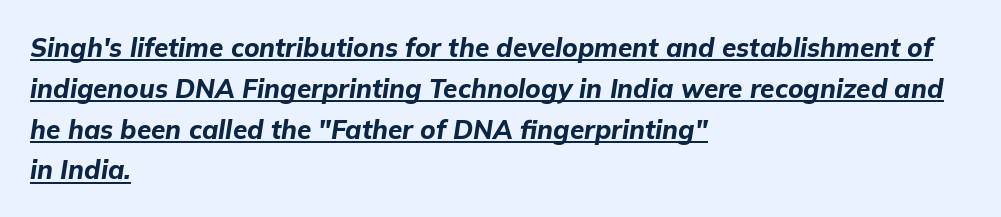
Weight: bold. The specimen includes a rule beneath the text block's lines. Where is the straight margin? On the left. You can tell it's italic because the verticals aren't actually vertical.
